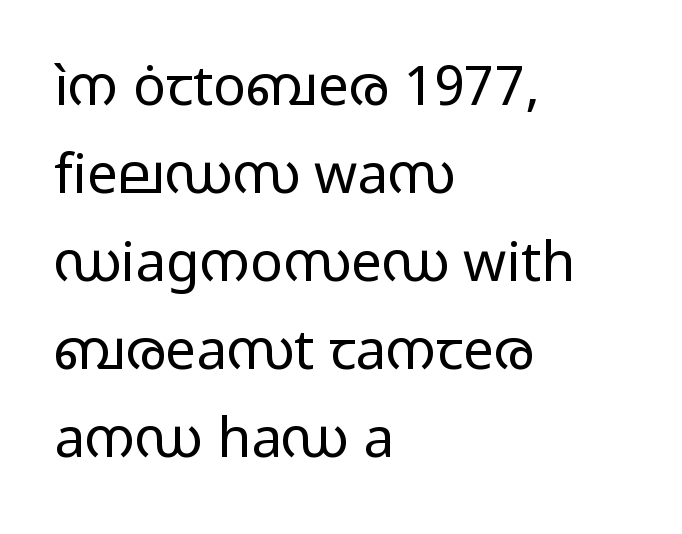
Q: Is the text bold? A: No.
Q: Is the text italic (slanted)? A: No, it is upright.
Q: Is the typeface a serif or a sans-serif typeface? A: Sans-serif.
Q: Is the text underlined? A: No.
Q: How is the paragraph aligned? A: Left-aligned.
Q: Is the spacing between letters normal or unusually wide? A: Normal.
Q: Is the spacing between lines tight, normal or loose? A: Normal.
Q: Width (condensed, normal, or wide)? A: Wide.
Q: Stroke contrast? A: Low.
Q: x-height? A: Medium.
Q: Monospaced? A: No.
